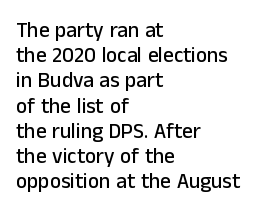
Q: Is the text italic (slanted)? A: No, it is upright.
Q: Is the text underlined? A: No.
Q: How is the paragraph aligned? A: Left-aligned.
Q: Is the spacing between letters normal or unusually wide? A: Normal.
